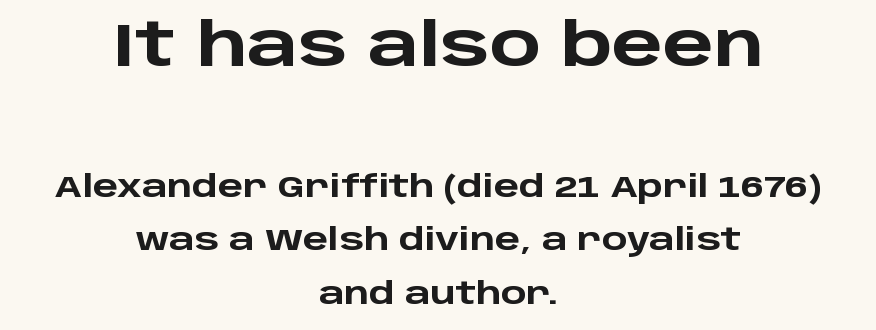
A sans-serif font was chosen for this passage. The typesetting leans heavy: a genuine bold. A student would notice the top passage is typeset larger than what follows. The area under the type is left untouched. Designer's note — italics off, roman on.
